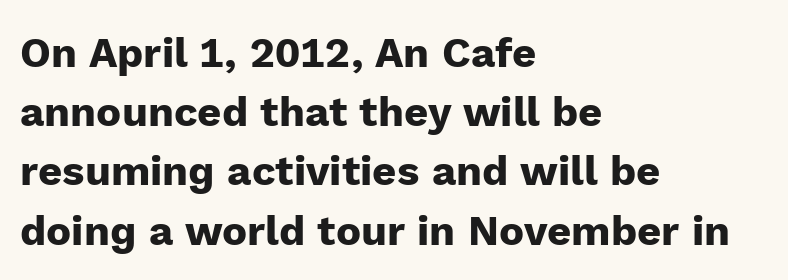
Q: Is the text bold? A: Yes.
Q: Is the text italic (slanted)? A: No, it is upright.
Q: Is the typeface a serif or a sans-serif typeface? A: Sans-serif.
Q: Is the text underlined? A: No.
Q: How is the paragraph aligned? A: Left-aligned.
Q: Is the spacing between letters normal or unusually wide? A: Normal.
Q: Is the spacing between lines tight, normal or loose? A: Normal.
Q: Width (condensed, normal, or wide)? A: Normal.
Q: Stroke contrast? A: Low.
Q: x-height? A: Medium.
Q: Monospaced? A: No.
